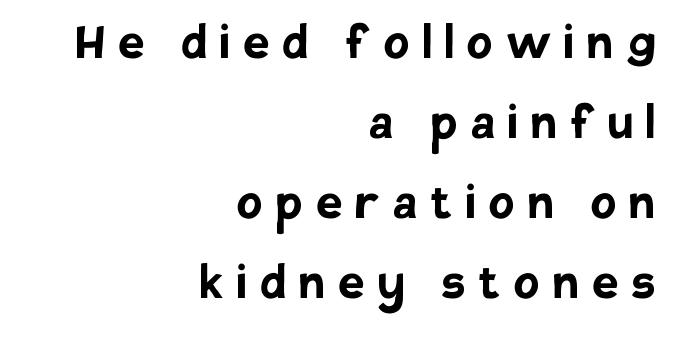
{"serif": "no", "italic": "no", "bold": "yes", "weight": "semibold", "width": "normal", "stroke_contrast": "low", "x_height": "large", "monospaced": "no", "underline": "no", "align": "right", "line_spacing": "normal", "line_spacing_ratio": 1.38, "letter_spacing": "wide", "letter_spacing_em": 0.23, "glyph_px": 58}
